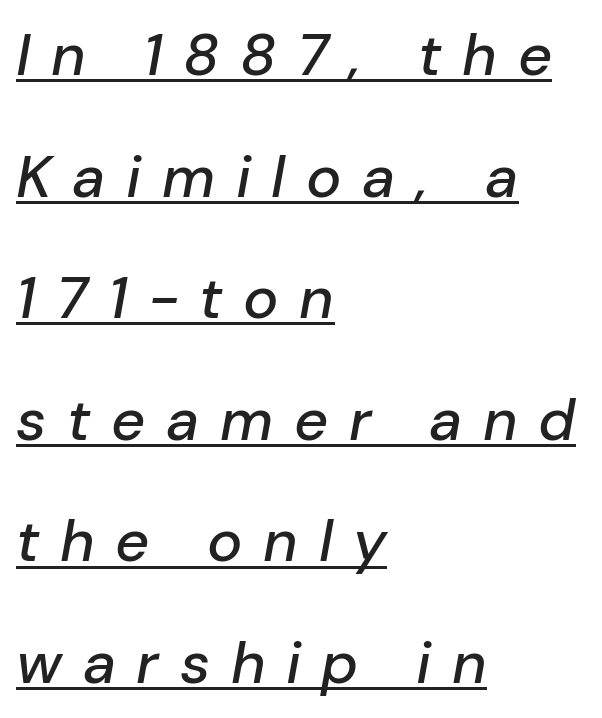
Q: Is the text italic (slanted)? A: Yes, it leans right by about 10 degrees.
Q: Is the text underlined? A: Yes.
Q: How is the paragraph aligned? A: Left-aligned.
Q: Is the spacing between letters normal or unusually wide? A: Unusually wide.
Q: Is the spacing between lines tight, normal or loose? A: Loose.
Q: Width (condensed, normal, or wide)? A: Normal.
Q: Stroke contrast? A: Low.
Q: x-height? A: Medium.
Q: Monospaced? A: No.
